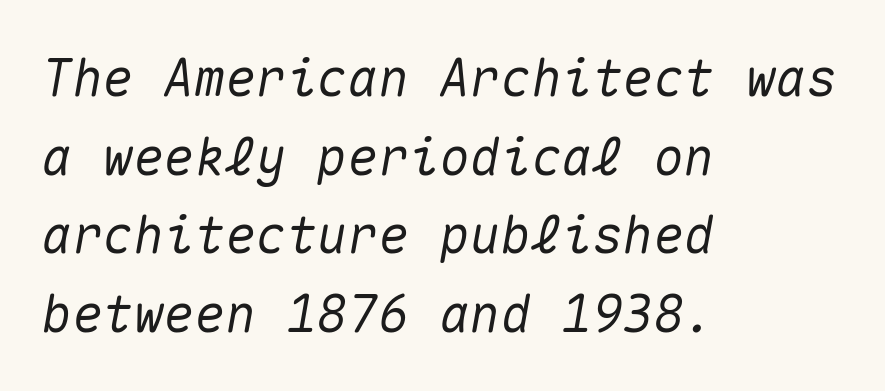
The image shows 51 px text type, italic (leaning right), monospaced; set left-aligned, normal line spacing (1.54x), normal letter spacing, not underlined; medium stroke contrast and a medium x-height.
